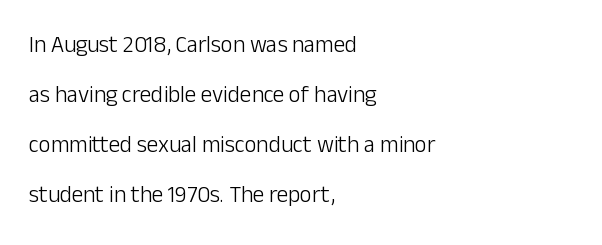
Q: Is the text bold? A: No.
Q: Is the text italic (slanted)? A: No, it is upright.
Q: Is the text underlined? A: No.
Q: How is the paragraph aligned? A: Left-aligned.
Q: Is the spacing between letters normal or unusually wide? A: Normal.
Q: Is the spacing between lines tight, normal or loose? A: Loose.
